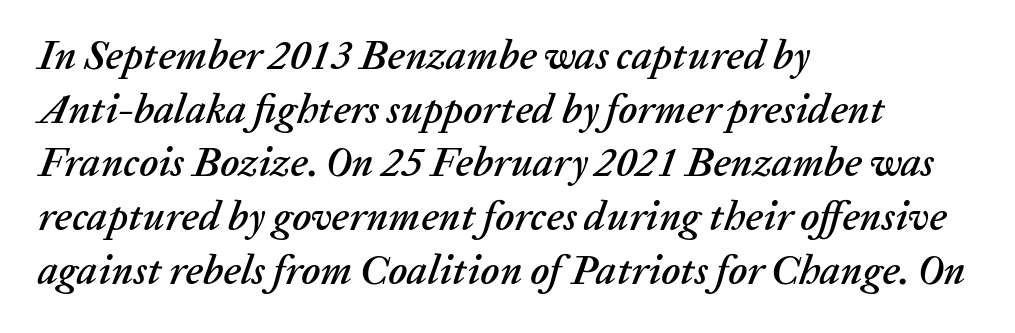
The image shows 41 px text type, italic (leaning right); set left-aligned, normal line spacing (1.31x), normal letter spacing, not underlined; low stroke contrast and a medium x-height.
